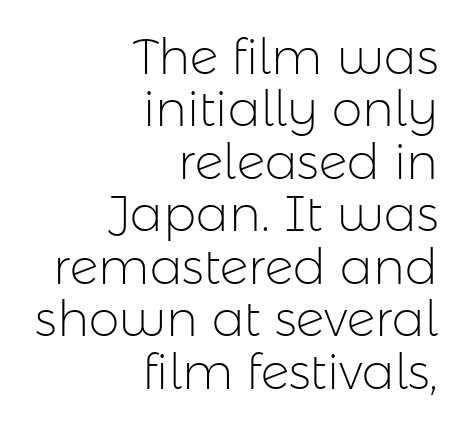
{"serif": "no", "italic": "no", "bold": "no", "weight": "light", "width": "normal", "stroke_contrast": "low", "x_height": "medium", "monospaced": "no", "underline": "no", "align": "right", "line_spacing": "tight", "line_spacing_ratio": 1.07, "letter_spacing": "normal", "letter_spacing_em": 0.0, "glyph_px": 49}
